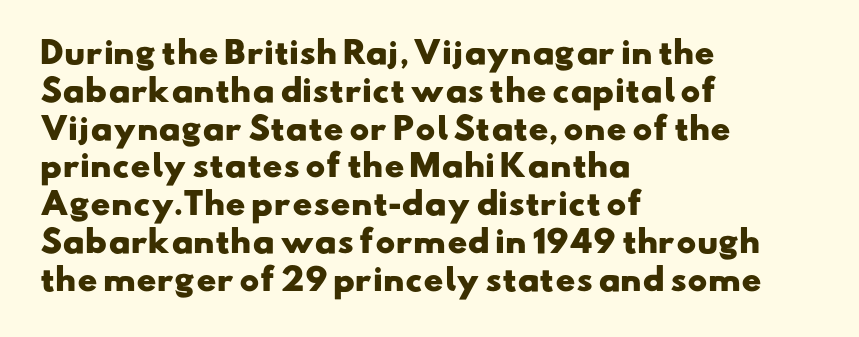
A typesetter would call this proportional, since set widths differ per character. This sample keeps an unexceptional amount of space between lines. A typesetter would label this face a sans. Pretty heavy lettering here — definitely bold. Nobody touched the tracking dial on this one.
